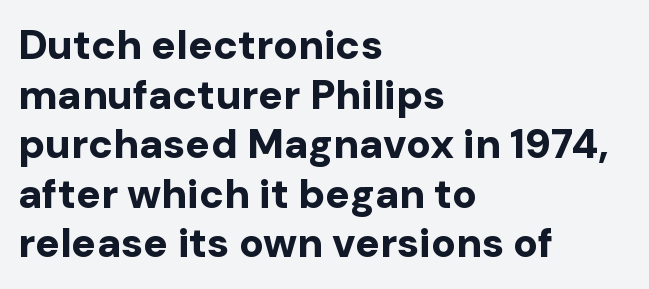
{"serif": "no", "italic": "no", "bold": "yes", "weight": "bold", "width": "normal", "stroke_contrast": "low", "x_height": "medium", "monospaced": "no", "underline": "no", "align": "left", "line_spacing_ratio": 1.21, "letter_spacing": "normal", "letter_spacing_em": 0.0, "glyph_px": 41}
